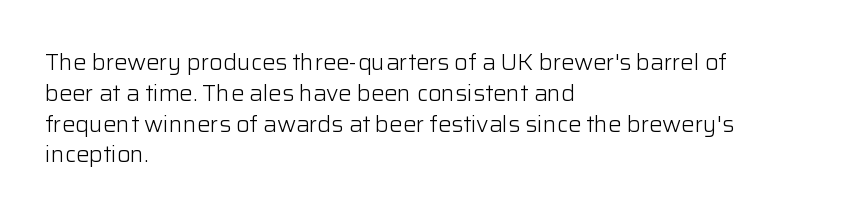
Summary of vertical rhythm: regular, with standard interline spacing. Short note: letters normally spaced. The font's upright variant was chosen for this text. Casual observation: everything's shoved over to the left.
